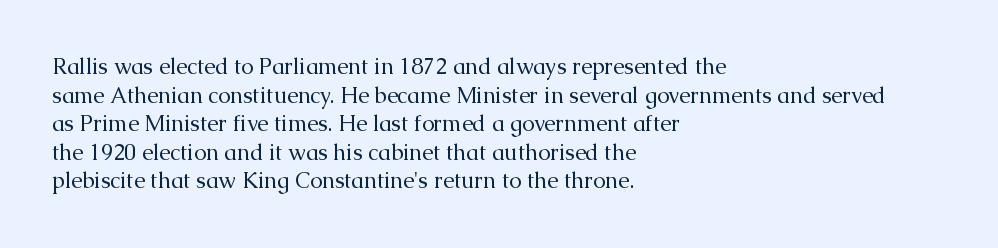
The image shows 22 px text type, upright; set left-aligned, normal line spacing (1.3x), normal letter spacing, not underlined.
